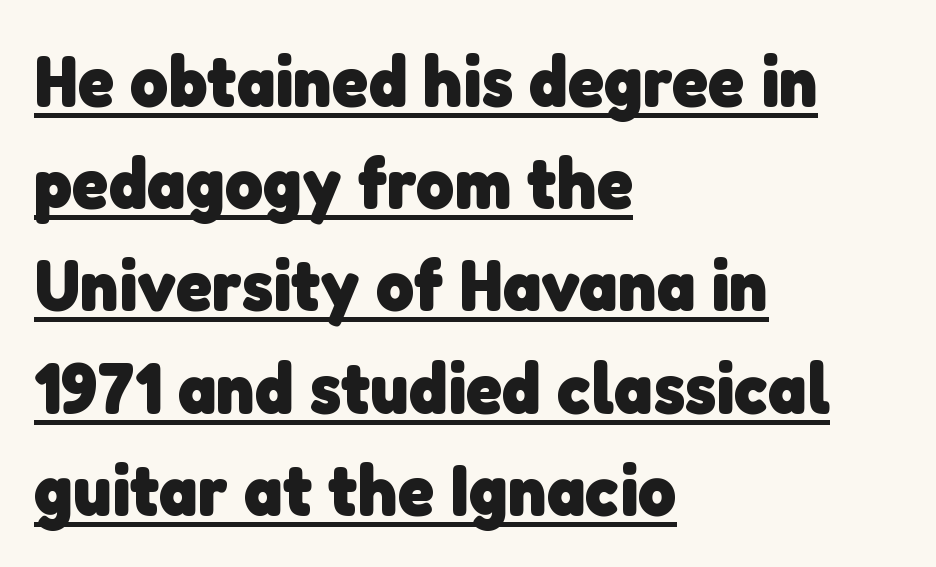
The image shows 73 px heavy sans-serif type; set left-aligned, normal line spacing (1.4x), normal letter spacing, underlined; low stroke contrast and a medium x-height.
